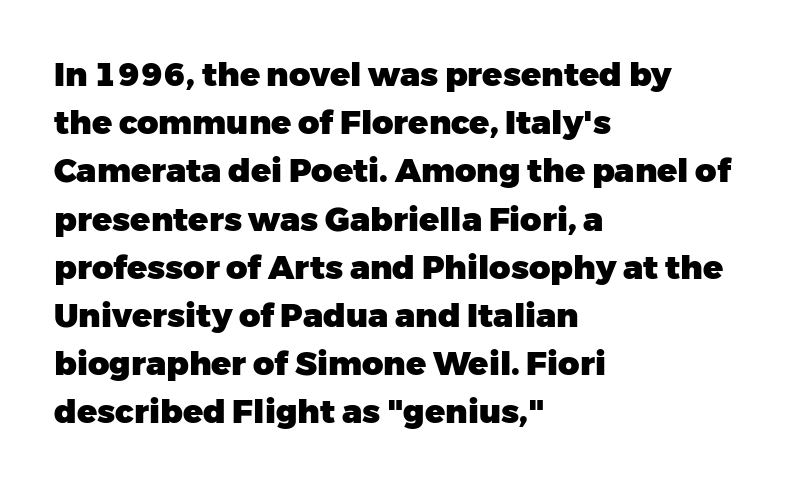
Students, note that the glyphs here touch the page at normal intervals. Unlike italic type, these characters show no tilt at all. Is this a fixed-width face? No — the glyphs have proportional, varying widths. The typeface chosen for these lines omits serifs.
